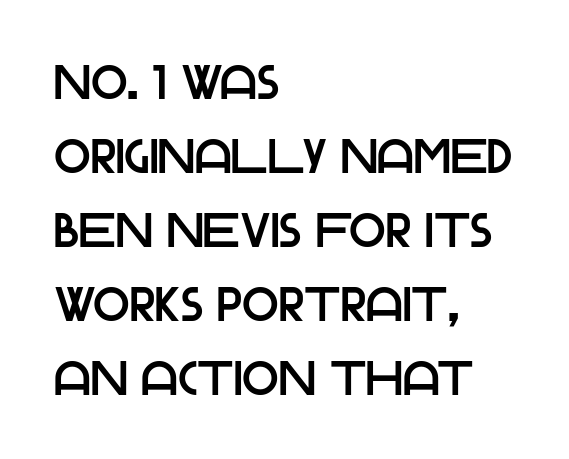
The image shows 48 px sans-serif type, upright; set left-aligned, normal line spacing (1.54x), normal letter spacing, not underlined; low stroke contrast and a large x-height.
